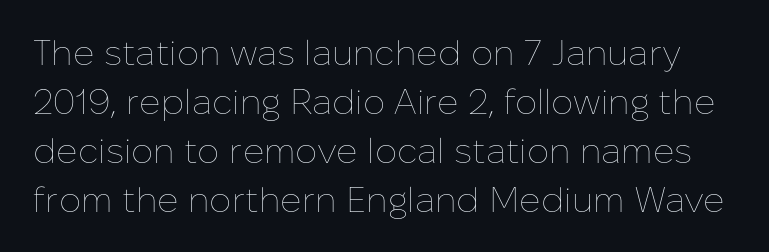
{"italic": "no", "bold": "no", "weight": "thin", "width": "normal", "stroke_contrast": "low", "x_height": "medium", "monospaced": "no", "underline": "no", "line_spacing": "normal", "line_spacing_ratio": 1.4, "letter_spacing": "normal", "letter_spacing_em": 0.0, "glyph_px": 35}
